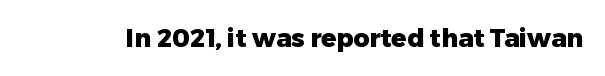
Q: Is the text bold? A: Yes.
Q: Is the text italic (slanted)? A: No, it is upright.
Q: Is the text underlined? A: No.
Q: Is the spacing between letters normal or unusually wide? A: Normal.
